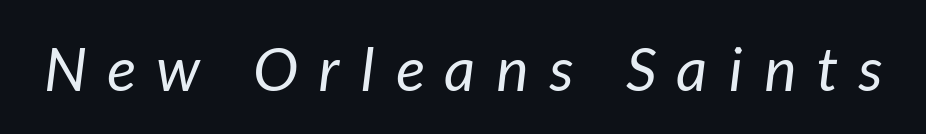
Q: Is the text bold? A: No.
Q: Is the text italic (slanted)? A: Yes, it leans right by about 7 degrees.
Q: Is the text underlined? A: No.
Q: Is the spacing between letters normal or unusually wide? A: Unusually wide.
Q: Width (condensed, normal, or wide)? A: Normal.
Q: Stroke contrast? A: Low.
Q: x-height? A: Medium.
Q: Monospaced? A: No.
